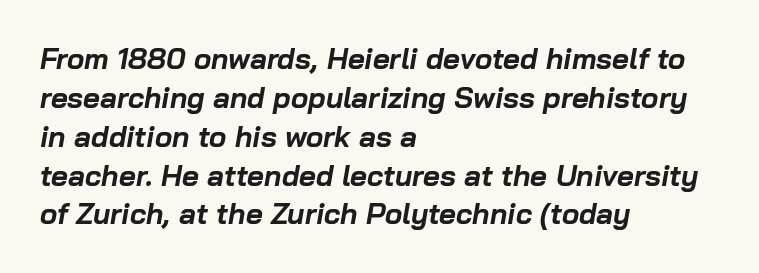
Q: Is the text bold? A: Yes.
Q: Is the text italic (slanted)? A: Yes, it leans right by about 10 degrees.
Q: Is the text underlined? A: No.
Q: How is the paragraph aligned? A: Left-aligned.
Q: Is the spacing between letters normal or unusually wide? A: Normal.
Q: Is the spacing between lines tight, normal or loose? A: Normal.
Q: Width (condensed, normal, or wide)? A: Normal.
Q: Stroke contrast? A: Low.
Q: x-height? A: Medium.
Q: Monospaced? A: No.
